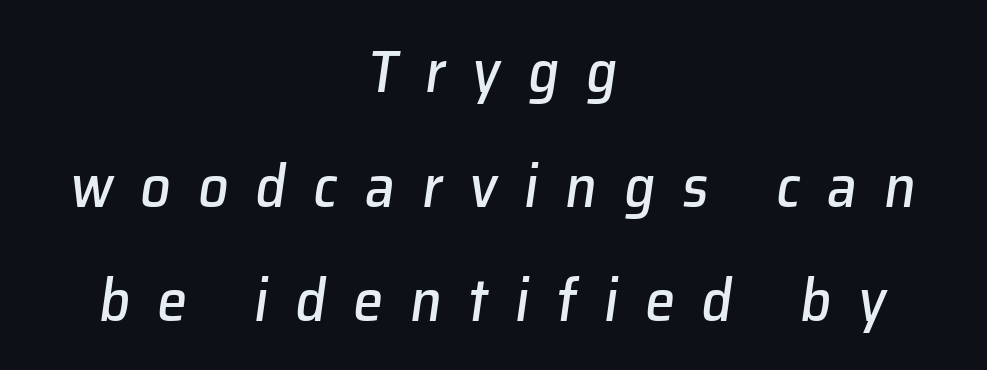
Q: Is the text italic (slanted)? A: Yes, it leans right by about 8 degrees.
Q: Is the text underlined? A: No.
Q: How is the paragraph aligned? A: Centered.
Q: Is the spacing between letters normal or unusually wide? A: Unusually wide.
Q: Is the spacing between lines tight, normal or loose? A: Loose.
Q: Width (condensed, normal, or wide)? A: Normal.
Q: Stroke contrast? A: Low.
Q: x-height? A: Medium.
Q: Monospaced? A: No.
